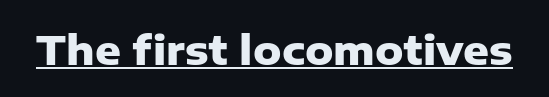
{"serif": "no", "italic": "no", "bold": "yes", "weight": "heavy", "width": "normal", "stroke_contrast": "low", "x_height": "medium", "monospaced": "no", "underline": "yes", "letter_spacing": "normal", "letter_spacing_em": 0.0, "glyph_px": 40}
